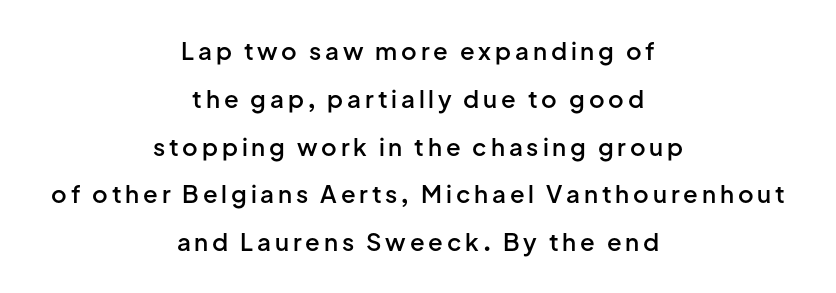
The image shows 24 px text type, upright; set centered, loose line spacing (1.99x), not underlined.
